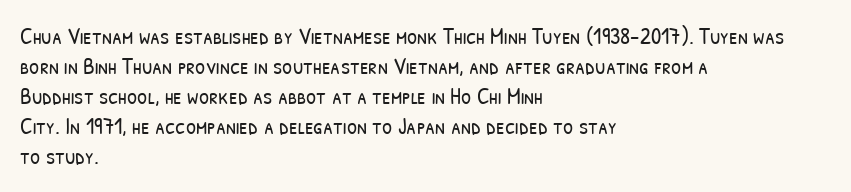
Q: Is the text bold? A: No.
Q: Is the text underlined? A: No.
Q: How is the paragraph aligned? A: Left-aligned.
Q: Is the spacing between letters normal or unusually wide? A: Normal.
Q: Is the spacing between lines tight, normal or loose? A: Normal.
